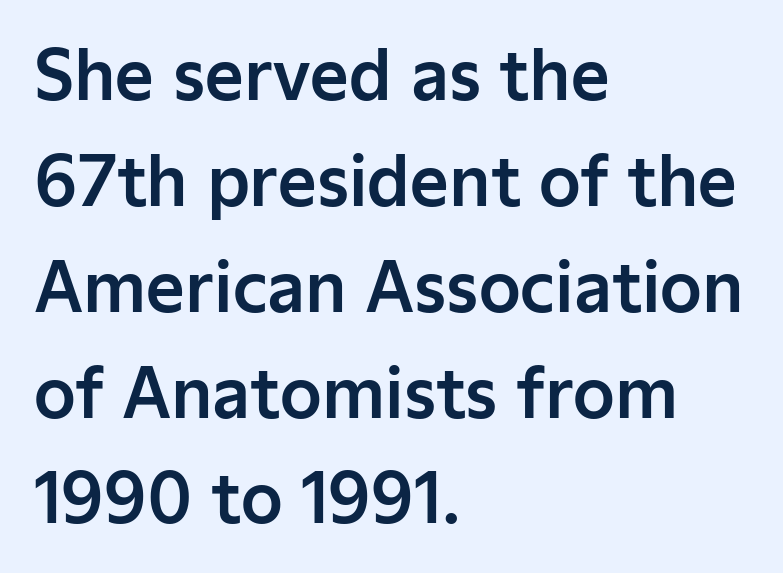
The image shows 67 px sans-serif type, upright; set left-aligned, normal line spacing (1.58x), normal letter spacing, not underlined; low stroke contrast and a medium x-height.
